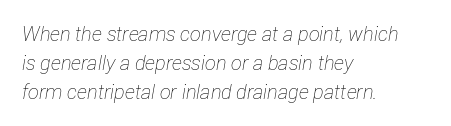
The image shows 20 px text type, italic (leaning right); set left-aligned, normal line spacing (1.45x), normal letter spacing, not underlined.
